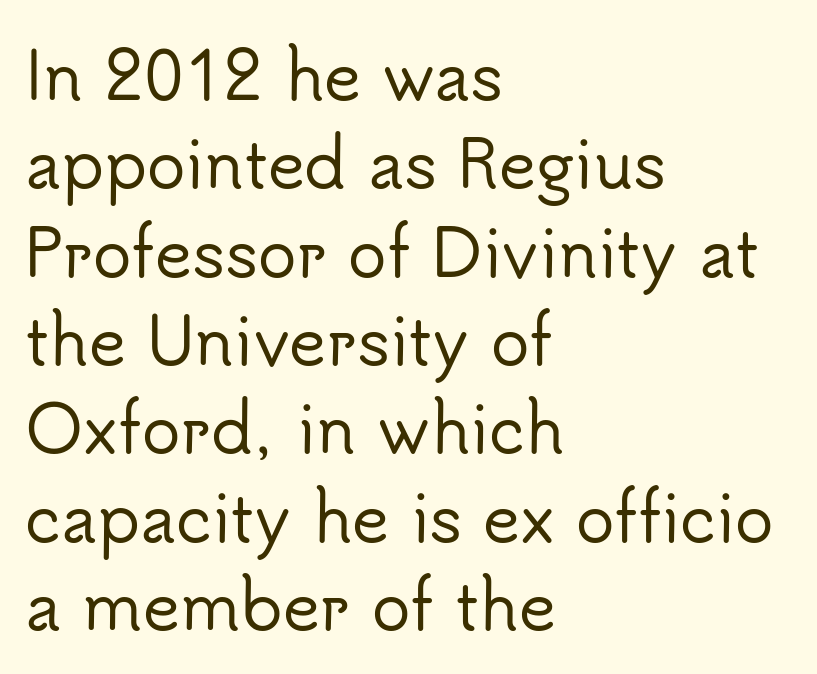
Unlike italic type, these characters show no tilt at all. The rendering shows plain stroke endings on the letterforms — a sans-serif design. The foot of each line stays bare and open. The lines in this sample share a left origin and differ only in where they stop.
